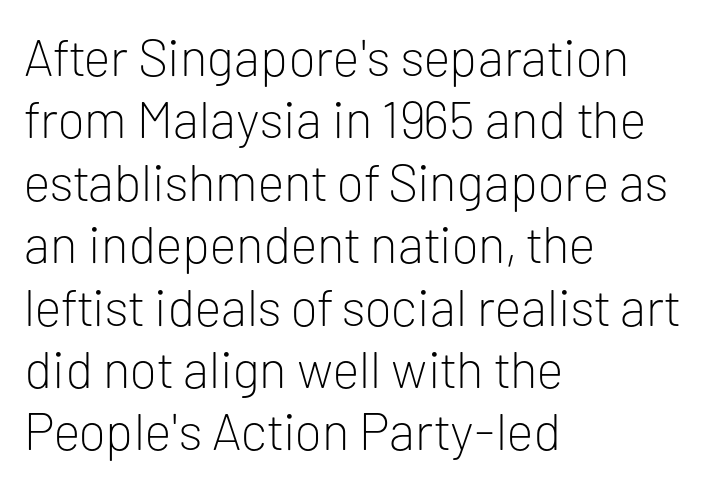
The image shows 52 px light sans-serif type, upright; set left-aligned, line spacing 1.2x, normal letter spacing, not underlined; low stroke contrast and a medium x-height.
